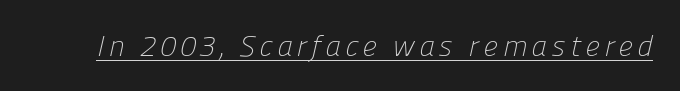
This sample carries an underscore along the baseline area. Regarding serifs, this sample does without them. On a weight scale, this lands at 450 or below. Here the designer chose a conventional face with non-uniform glyph widths.
